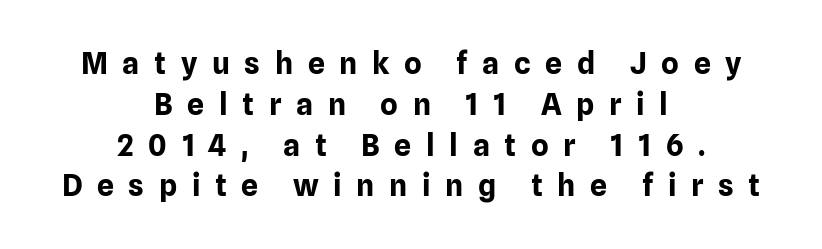
The image shows 30 px bold sans-serif type, upright; set centered, normal line spacing (1.36x), unusually wide letter spacing (+0.49 em), not underlined; low stroke contrast and a medium x-height.
